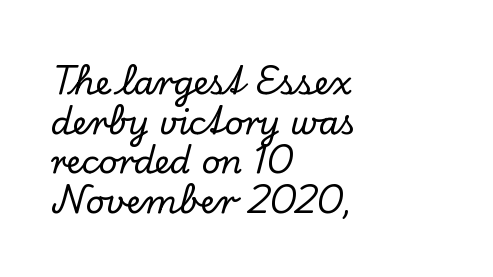
If you drew a ruler down the left edge, every line would touch it. Does extra space separate the letters? No, they use regular spacing. A bare baseline throughout the passage. This rendering employs a face with finishing strokes, i.e., a serif.
